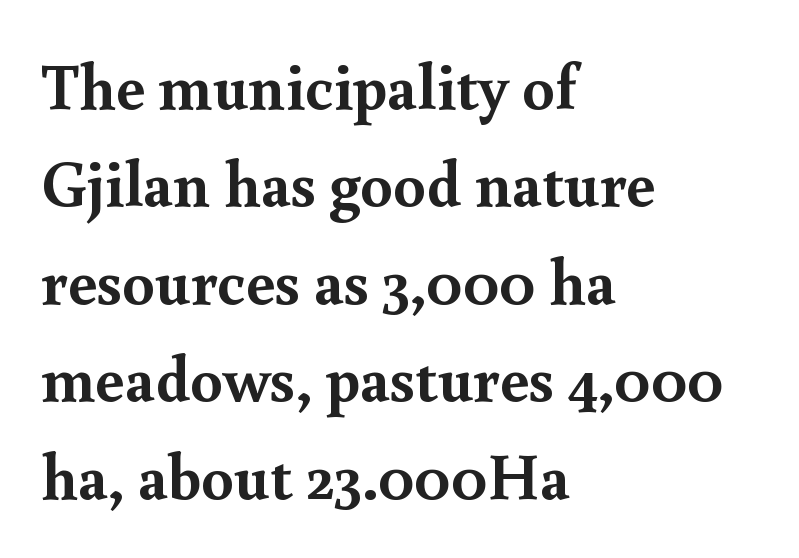
Q: Is the text bold? A: Yes.
Q: Is the text italic (slanted)? A: No, it is upright.
Q: Is the typeface a serif or a sans-serif typeface? A: Serif.
Q: Is the text underlined? A: No.
Q: How is the paragraph aligned? A: Left-aligned.
Q: Is the spacing between letters normal or unusually wide? A: Normal.
Q: Is the spacing between lines tight, normal or loose? A: Normal.
Q: Width (condensed, normal, or wide)? A: Normal.
Q: x-height? A: Small.
Q: Monospaced? A: No.
